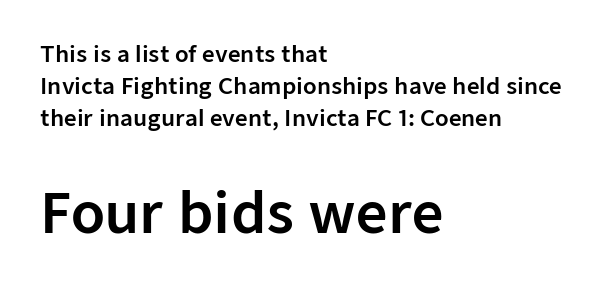
Q: Is the text italic (slanted)? A: No, it is upright.
Q: Is the typeface a serif or a sans-serif typeface? A: Sans-serif.
Q: Is the text underlined? A: No.
Q: How is the paragraph aligned? A: Left-aligned.
Q: Is the spacing between letters normal or unusually wide? A: Normal.
Q: Is the spacing between lines tight, normal or loose? A: Normal.
Q: Which block of text is set in a larger size, the first (top) or the second (bottom)? A: The second (bottom) one.
Q: Width (condensed, normal, or wide)? A: Normal.
Q: Stroke contrast? A: Low.
Q: x-height? A: Medium.
Q: Monospaced? A: No.
